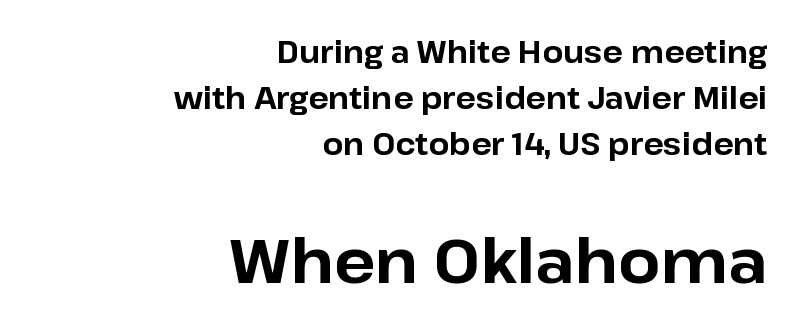
{"serif": "no", "italic": "no", "bold": "yes", "weight": "bold", "width": "normal", "stroke_contrast": "low", "x_height": "medium", "monospaced": "no", "underline": "no", "align": "right", "line_spacing": "normal", "line_spacing_ratio": 1.54, "letter_spacing": "normal", "letter_spacing_em": 0.0, "larger_block": "second", "size_ratio": 2.03, "glyph_px": 61}
